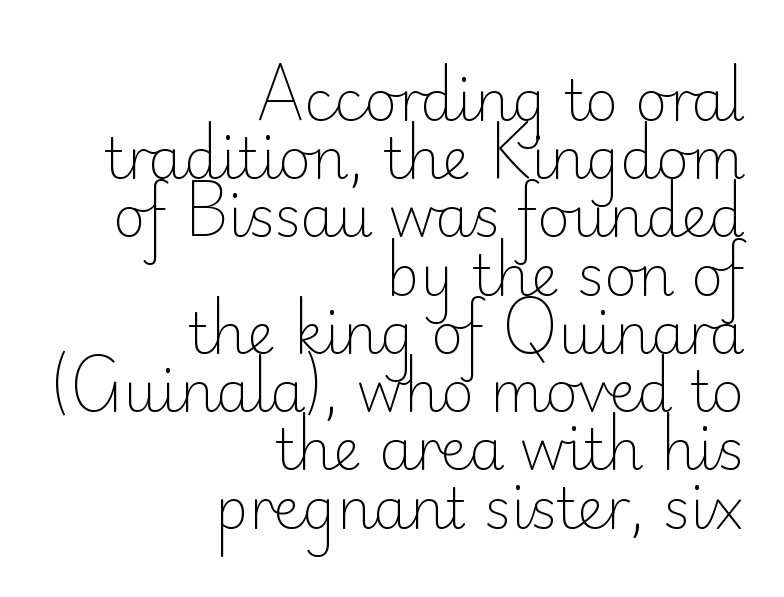
Q: Is the text bold? A: No.
Q: Is the text italic (slanted)? A: No, it is upright.
Q: Is the typeface a serif or a sans-serif typeface? A: Sans-serif.
Q: Is the text underlined? A: No.
Q: How is the paragraph aligned? A: Right-aligned.
Q: Is the spacing between letters normal or unusually wide? A: Normal.
Q: Is the spacing between lines tight, normal or loose? A: Tight.
Q: Width (condensed, normal, or wide)? A: Normal.
Q: Stroke contrast? A: Low.
Q: x-height? A: Small.
Q: Monospaced? A: No.
